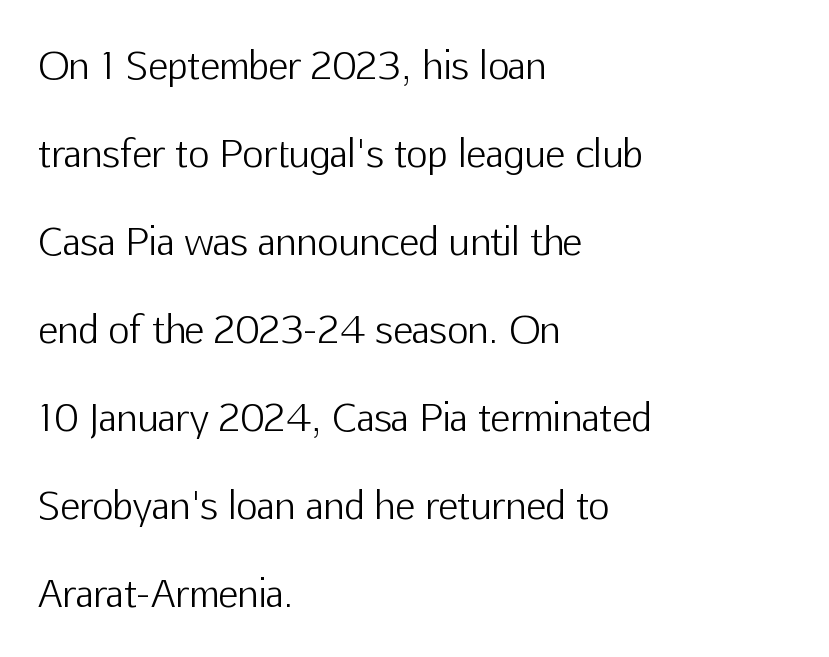
{"serif": "no", "italic": "no", "bold": "no", "weight": "light", "width": "normal", "stroke_contrast": "low", "x_height": "medium", "monospaced": "no", "underline": "no", "align": "left", "line_spacing": "loose", "line_spacing_ratio": 2.38, "letter_spacing": "normal", "letter_spacing_em": 0.0, "glyph_px": 37}
